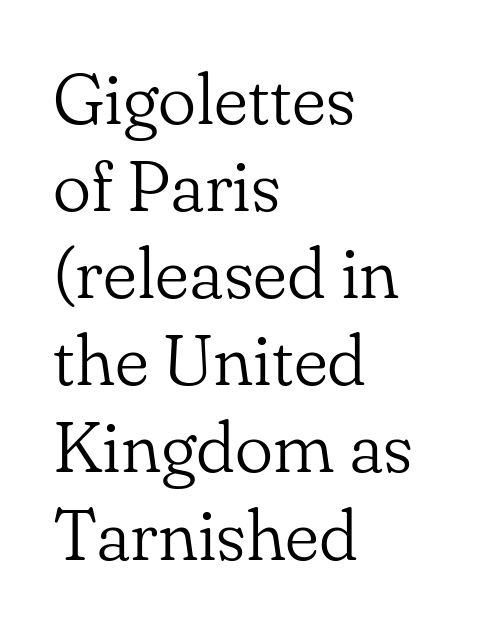
Style check: upright. Glyph-to-glyph distance matches everyday printed text. A light-to-regular cut is what we see here. The rendering uses natural spacing where letterforms have individual widths. The typeface chosen for these lines features serifs.
